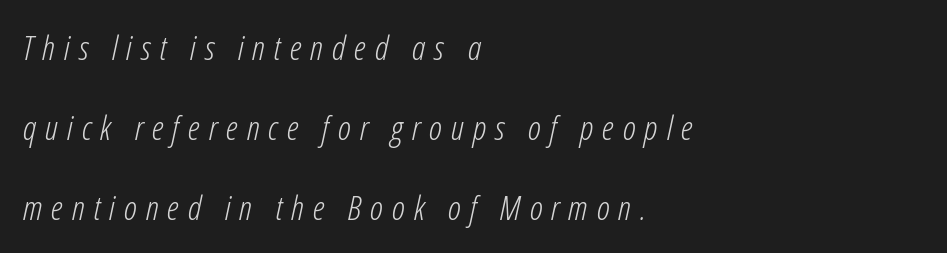
{"italic": "yes", "lean": "right", "slant_degrees": 12, "bold": "no", "weight": "light", "width": "condensed", "stroke_contrast": "low", "x_height": "medium", "monospaced": "no", "underline": "no", "align": "left", "line_spacing": "loose", "line_spacing_ratio": 2.35, "letter_spacing": "wide", "letter_spacing_em": 0.26, "glyph_px": 34}
